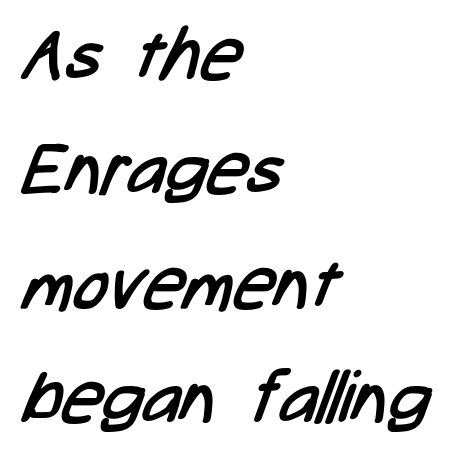
{"serif": "no", "bold": "no", "weight": "regular", "width": "condensed", "stroke_contrast": "low", "x_height": "medium", "monospaced": "no", "underline": "no", "align": "left", "line_spacing": "normal", "line_spacing_ratio": 1.59, "letter_spacing": "normal", "letter_spacing_em": 0.0, "glyph_px": 72}
